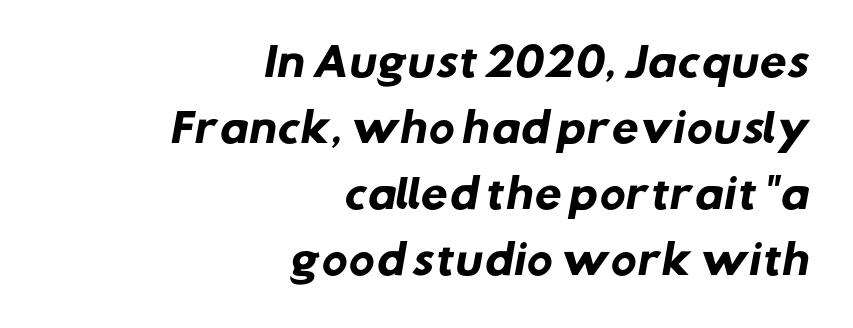
The passage is arranged like a letterhead date or caption credit — flush right. These lines keep a tight, regular rhythm from letter to letter. The typesetting leans heavy: a genuine bold. Lines of text with bare space underneath.
